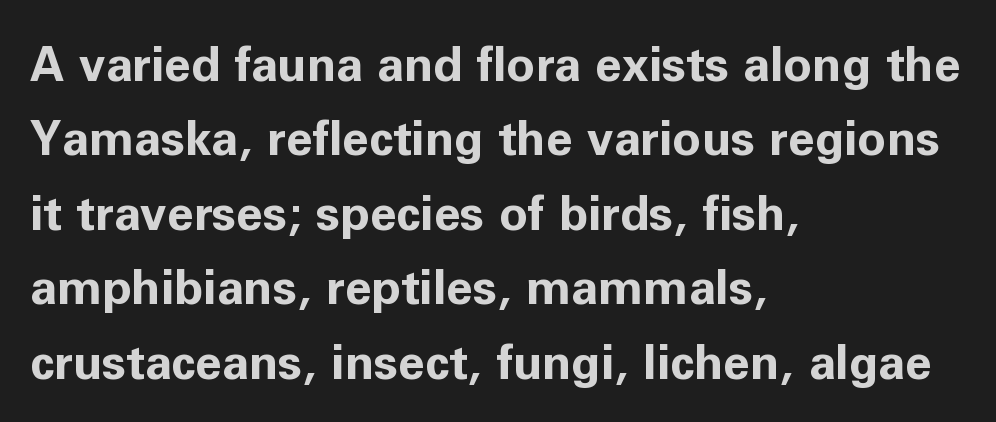
{"serif": "no", "italic": "no", "bold": "yes", "weight": "bold", "width": "normal", "stroke_contrast": "low", "x_height": "medium", "monospaced": "no", "underline": "no", "align": "left", "line_spacing": "normal", "line_spacing_ratio": 1.55, "letter_spacing": "normal", "letter_spacing_em": 0.0, "glyph_px": 48}
